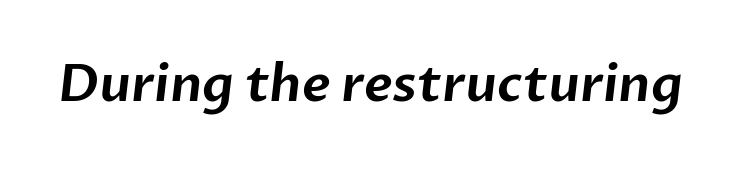
Q: Is the typeface a serif or a sans-serif typeface? A: Sans-serif.
Q: Is the text underlined? A: No.
Q: Is the spacing between letters normal or unusually wide? A: Normal.
Q: Width (condensed, normal, or wide)? A: Normal.
Q: Stroke contrast? A: Low.
Q: x-height? A: Medium.
Q: Monospaced? A: No.
